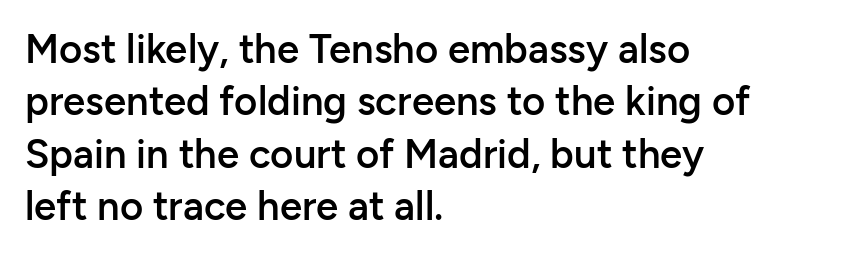
No extra tracking has been applied to these lines. The leading is moderate, giving the passage an even texture. The text block is weighted toward the left margin, trailing off unevenly rightward. A sans-serif font was chosen for this passage. Caption: semibold face, moderately heavy strokes. Unlike italic type, these characters show no tilt at all.
